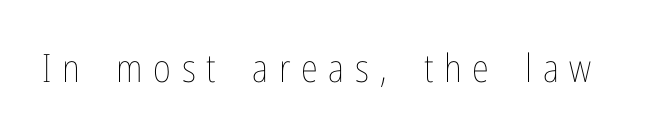
Here the designer chose a conventional face with non-uniform glyph widths. The characters are drawn with everyday or finer stroke widths. The foot of each line stays bare and open. What stands out about the letter spacing? Its width — letters are far apart.
